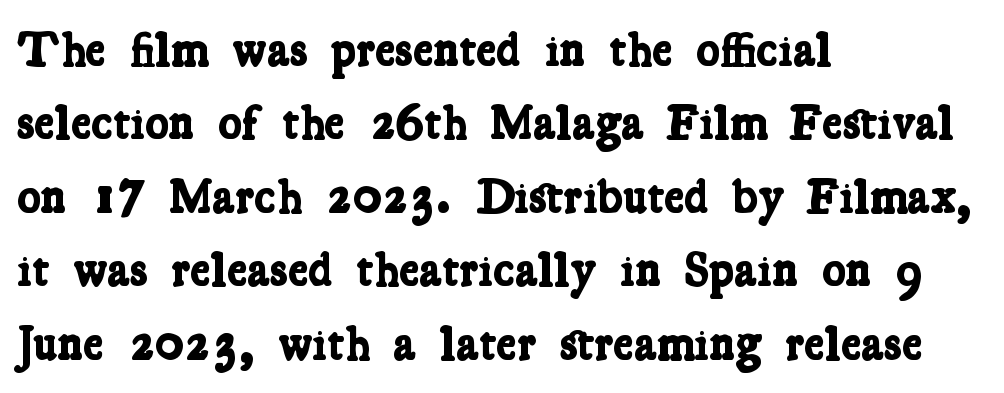
Q: Is the text bold? A: Yes.
Q: Is the typeface a serif or a sans-serif typeface? A: Serif.
Q: Is the text underlined? A: No.
Q: How is the paragraph aligned? A: Left-aligned.
Q: Is the spacing between letters normal or unusually wide? A: Normal.
Q: Is the spacing between lines tight, normal or loose? A: Normal.
Q: Width (condensed, normal, or wide)? A: Condensed.
Q: Stroke contrast? A: Low.
Q: x-height? A: Medium.
Q: Monospaced? A: No.
